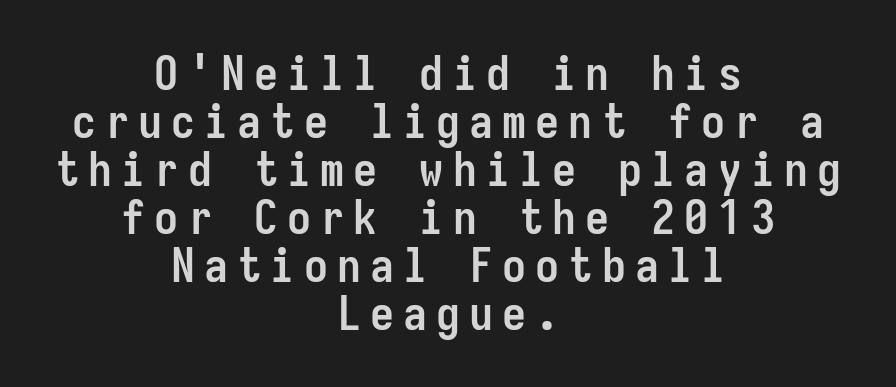
Q: Is the text bold? A: Yes.
Q: Is the text italic (slanted)? A: No, it is upright.
Q: Is the typeface a serif or a sans-serif typeface? A: Sans-serif.
Q: Is the text underlined? A: No.
Q: How is the paragraph aligned? A: Centered.
Q: Is the spacing between lines tight, normal or loose? A: Tight.
Q: Width (condensed, normal, or wide)? A: Condensed.
Q: Stroke contrast? A: Low.
Q: x-height? A: Medium.
Q: Monospaced? A: Yes.
